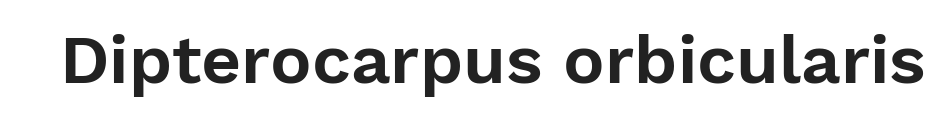
Is there any slant? The stems are plumb. Has an underline been added? It has not. Think of a printed novel: that variable character pitch is what you see here. The letterforms sit shoulder to shoulder at normal distance.
